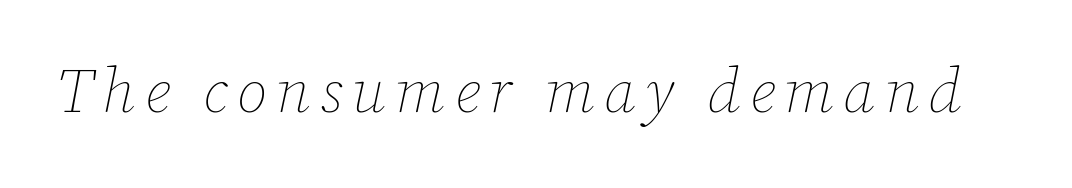
Q: Is the text bold? A: No.
Q: Is the text italic (slanted)? A: Yes, it leans right by about 12 degrees.
Q: Is the text underlined? A: No.
Q: Width (condensed, normal, or wide)? A: Normal.
Q: Stroke contrast? A: Low.
Q: x-height? A: Medium.
Q: Monospaced? A: No.
